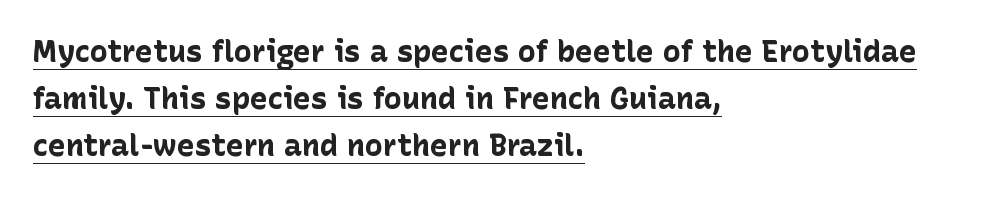
Caption: bold face, heavy strokes. Posture: straight, roman, zero tilt. Spacing verdict: proportional, widths tailored to each character. Default kerning and tracking; the words read as compact shapes.
